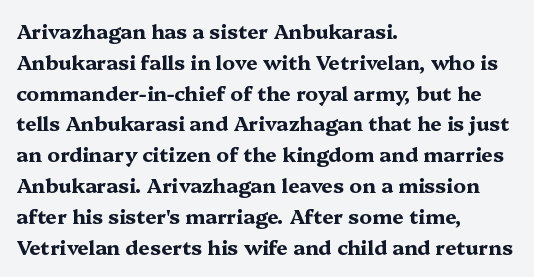
{"italic": "no", "bold": "yes", "underline": "no", "align": "left", "line_spacing": "normal", "line_spacing_ratio": 1.54, "letter_spacing": "normal", "letter_spacing_em": 0.0, "glyph_px": 20}
